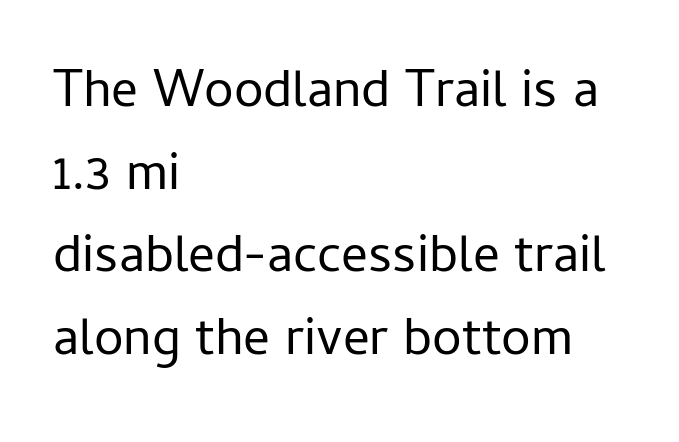
Quick note: underline off. The rendering uses natural spacing where letterforms have individual widths. Line beginnings align vertically; line endings do not. Font category for this specimen: sans-serif. Compared with typical body copy, the letter spacing here is the same.
